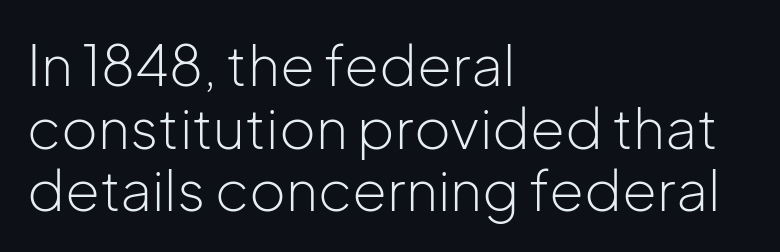
Closely set lines give the paragraph a compact silhouette. Notice how the stems are strictly vertical — no italics here. Nope, no serifs anywhere on these letters. Is the stroke heavy? The answer is a plain regular-or-lighter. These lines stack with their left ends in a neat column. Underline: absent.
